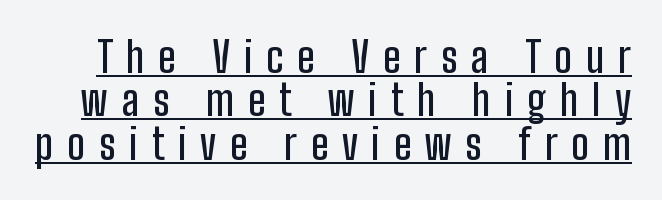
Characters follow at a spacing far wider than the type designer built in. If you measured baseline to baseline, you'd find a short distance. Upright lettering throughout. The face used here is proportionally spaced, like ordinary book or web type.
